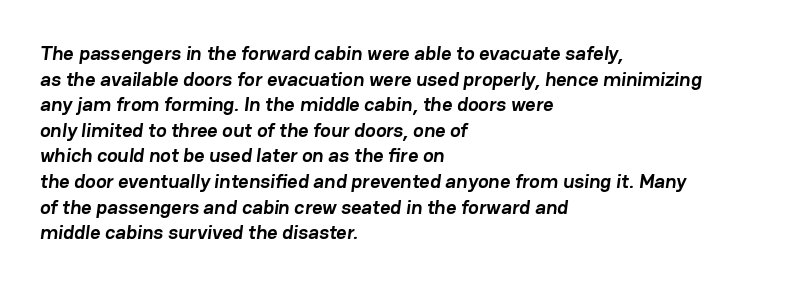
Q: Is the text bold? A: Yes.
Q: Is the text underlined? A: No.
Q: How is the paragraph aligned? A: Left-aligned.
Q: Is the spacing between letters normal or unusually wide? A: Normal.
Q: Is the spacing between lines tight, normal or loose? A: Normal.
